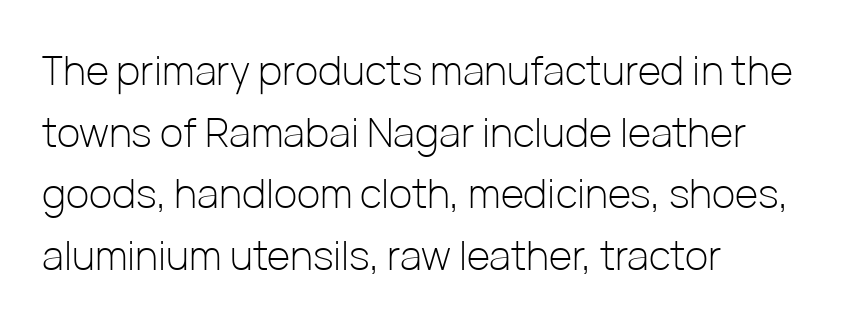
{"serif": "no", "italic": "no", "bold": "no", "weight": "light", "width": "normal", "stroke_contrast": "low", "x_height": "medium", "monospaced": "no", "underline": "no", "align": "left", "line_spacing": "normal", "line_spacing_ratio": 1.54, "letter_spacing": "normal", "letter_spacing_em": 0.0, "glyph_px": 40}
